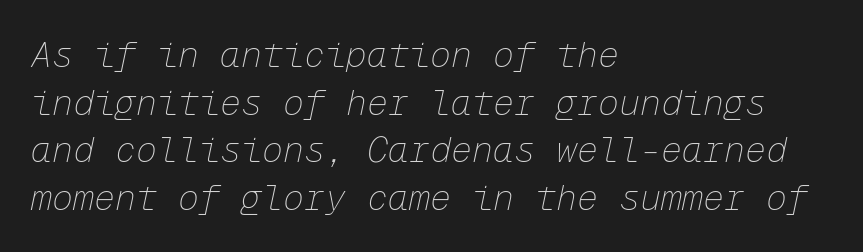
Q: Is the text bold? A: No.
Q: Is the text italic (slanted)? A: Yes, it leans right by about 12 degrees.
Q: Is the text underlined? A: No.
Q: How is the paragraph aligned? A: Left-aligned.
Q: Is the spacing between letters normal or unusually wide? A: Normal.
Q: Is the spacing between lines tight, normal or loose? A: Normal.
Q: Width (condensed, normal, or wide)? A: Normal.
Q: Stroke contrast? A: Low.
Q: x-height? A: Medium.
Q: Monospaced? A: Yes.
